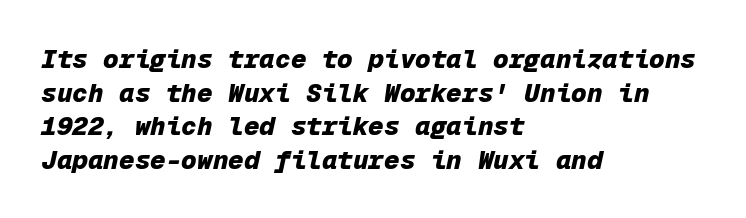
Q: Is the text bold? A: Yes.
Q: Is the text italic (slanted)? A: Yes, it leans right by about 12 degrees.
Q: Is the text underlined? A: No.
Q: How is the paragraph aligned? A: Left-aligned.
Q: Is the spacing between letters normal or unusually wide? A: Normal.
Q: Is the spacing between lines tight, normal or loose? A: Normal.
